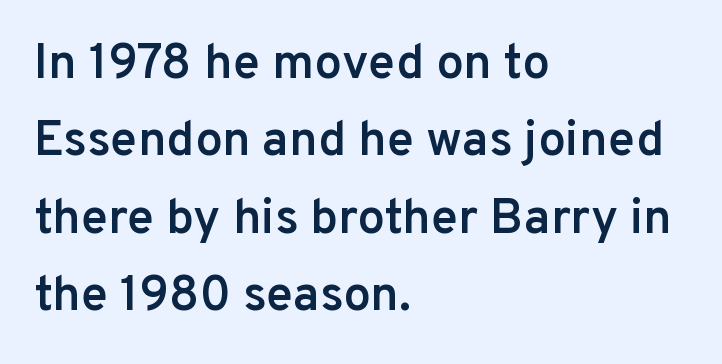
There is no visible air inserted between adjacent glyphs. It's the straight-up-and-down kind of type. Spacing verdict: proportional, widths tailored to each character. This rendering uses left alignment, leaving the right contour irregular. The passage shown is typeset with a sans-serif family.
